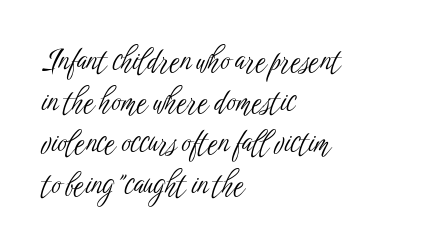
{"serif": "no", "bold": "no", "weight": "light", "width": "condensed", "stroke_contrast": "low", "x_height": "medium", "monospaced": "no", "underline": "no", "align": "left", "line_spacing": "normal", "line_spacing_ratio": 1.42, "letter_spacing": "normal", "letter_spacing_em": 0.0, "glyph_px": 29}
